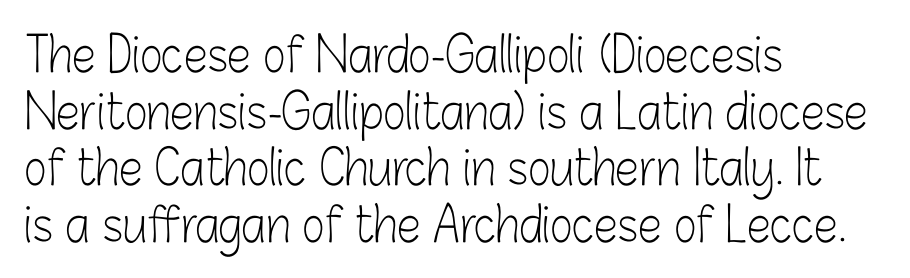
Q: Is the text bold? A: No.
Q: Is the text italic (slanted)? A: No, it is upright.
Q: Is the typeface a serif or a sans-serif typeface? A: Sans-serif.
Q: Is the text underlined? A: No.
Q: How is the paragraph aligned? A: Left-aligned.
Q: Is the spacing between letters normal or unusually wide? A: Normal.
Q: Width (condensed, normal, or wide)? A: Condensed.
Q: Stroke contrast? A: Low.
Q: x-height? A: Medium.
Q: Monospaced? A: No.
